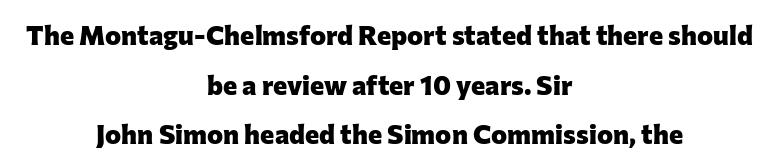
Q: Is the text bold? A: Yes.
Q: Is the text italic (slanted)? A: No, it is upright.
Q: Is the text underlined? A: No.
Q: How is the paragraph aligned? A: Centered.
Q: Is the spacing between letters normal or unusually wide? A: Normal.
